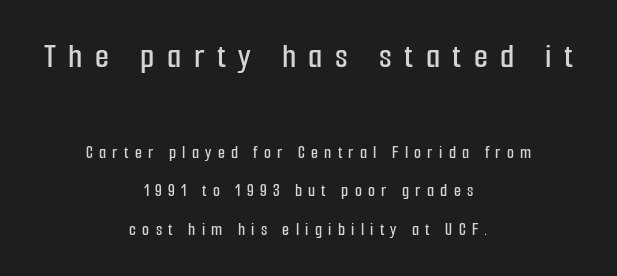
Q: Is the text italic (slanted)? A: No, it is upright.
Q: Is the typeface a serif or a sans-serif typeface? A: Sans-serif.
Q: Is the text underlined? A: No.
Q: How is the paragraph aligned? A: Centered.
Q: Is the spacing between letters normal or unusually wide? A: Unusually wide.
Q: Is the spacing between lines tight, normal or loose? A: Loose.
Q: Which block of text is set in a larger size, the first (top) or the second (bottom)? A: The first (top) one.
Q: Width (condensed, normal, or wide)? A: Condensed.
Q: Stroke contrast? A: Low.
Q: x-height? A: Medium.
Q: Monospaced? A: No.
